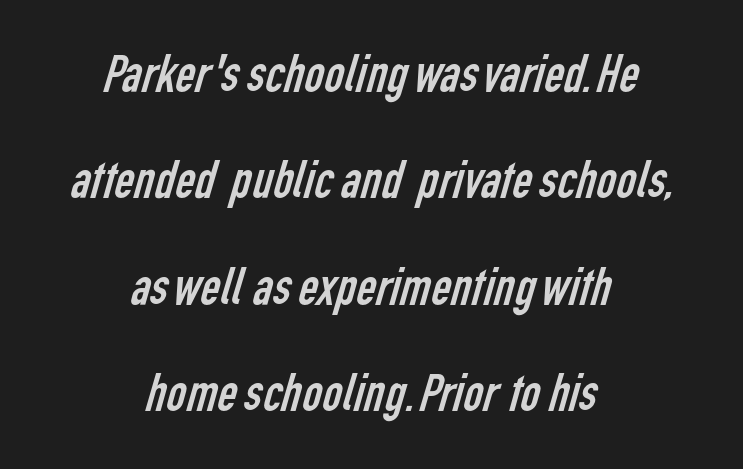
{"serif": "no", "bold": "no", "weight": "regular", "width": "condensed", "stroke_contrast": "low", "x_height": "medium", "monospaced": "no", "underline": "no", "align": "center", "line_spacing": "loose", "line_spacing_ratio": 1.97, "letter_spacing": "normal", "letter_spacing_em": 0.0, "glyph_px": 54}
